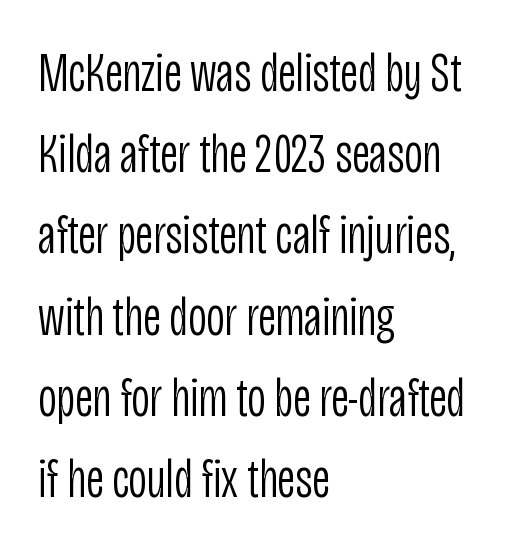
{"serif": "no", "italic": "no", "bold": "no", "weight": "light", "width": "condensed", "stroke_contrast": "low", "x_height": "large", "monospaced": "no", "underline": "no", "align": "left", "line_spacing": "normal", "line_spacing_ratio": 1.45, "letter_spacing": "normal", "letter_spacing_em": 0.0, "glyph_px": 56}
